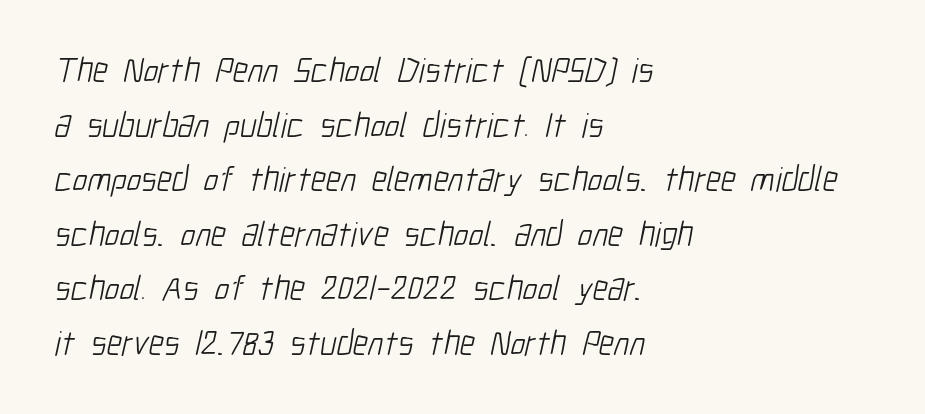
The zone under the glyphs is completely vacant. How would I describe the line gaps? Plain and ordinary. Character widths vary here, with narrow letters taking less room than wide ones. Font category for this specimen: sans-serif. All the whitespace from short lines collects on the right.
